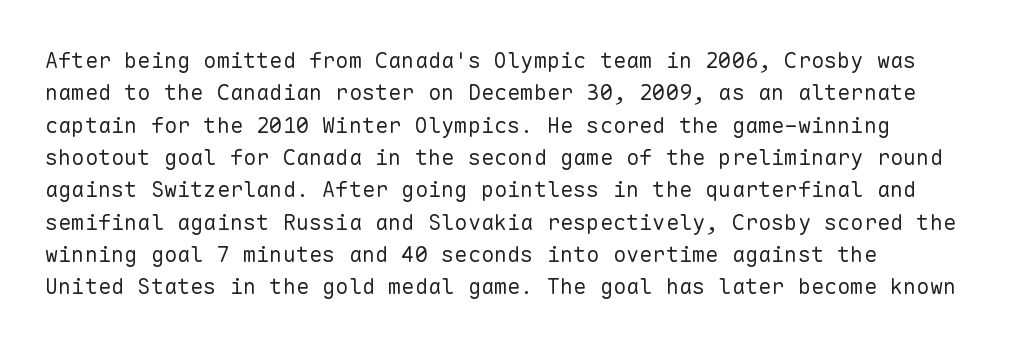
Interline gaps are of average width in this sample. It's the straight-up-and-down kind of type. Look at the tracking — it's just the regular setting, nothing added. Quick note: underline off.
